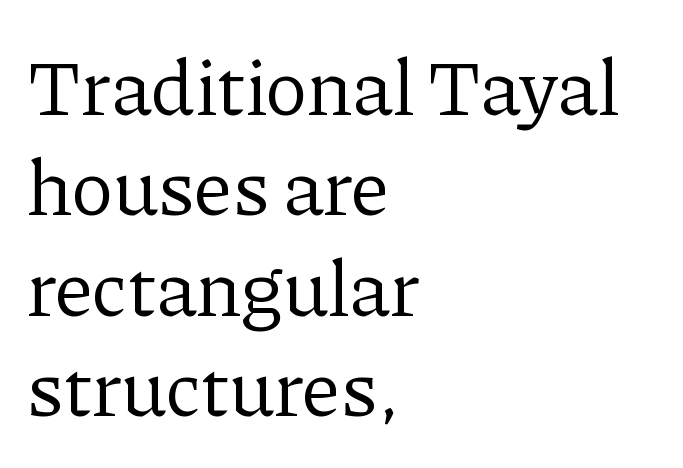
Q: Is the text bold? A: No.
Q: Is the text italic (slanted)? A: No, it is upright.
Q: Is the typeface a serif or a sans-serif typeface? A: Serif.
Q: Is the text underlined? A: No.
Q: How is the paragraph aligned? A: Left-aligned.
Q: Is the spacing between letters normal or unusually wide? A: Normal.
Q: Is the spacing between lines tight, normal or loose? A: Normal.
Q: Width (condensed, normal, or wide)? A: Normal.
Q: Stroke contrast? A: Low.
Q: x-height? A: Medium.
Q: Monospaced? A: No.
